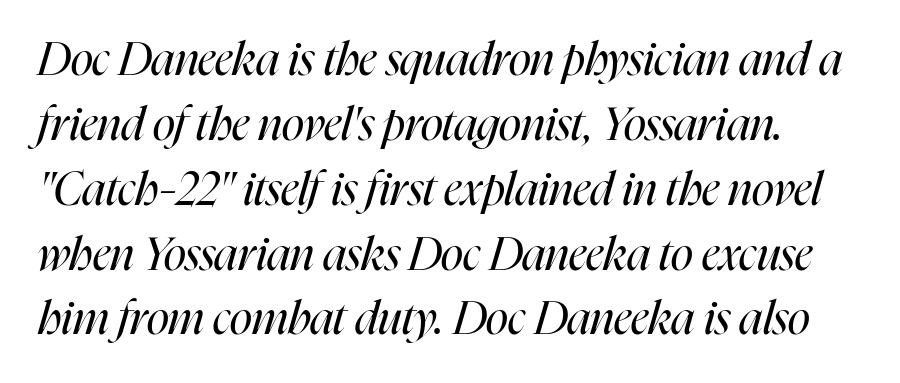
Q: Is the text bold? A: No.
Q: Is the text italic (slanted)? A: Yes, it leans right by about 16 degrees.
Q: Is the text underlined? A: No.
Q: Is the spacing between letters normal or unusually wide? A: Normal.
Q: Is the spacing between lines tight, normal or loose? A: Normal.
Q: Width (condensed, normal, or wide)? A: Condensed.
Q: Stroke contrast? A: High.
Q: x-height? A: Medium.
Q: Monospaced? A: No.
